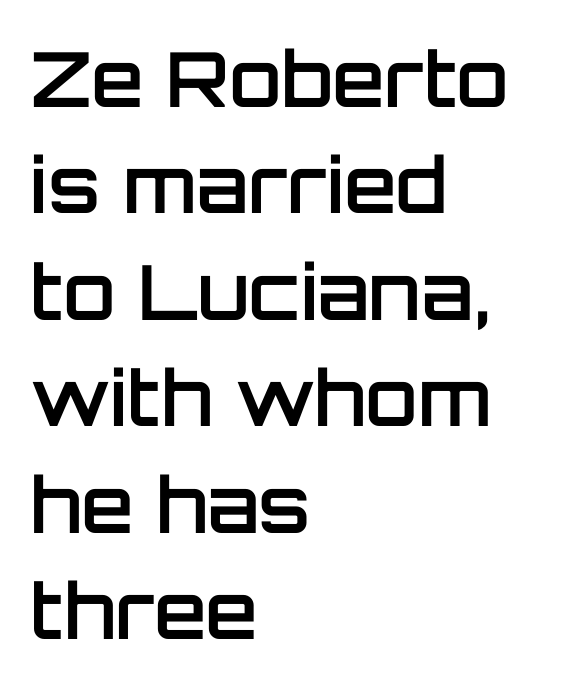
Firm but not heavy-handed strokes: this text is semibold. The face used here is proportionally spaced, like ordinary book or web type. The passage is arranged the way most books set body copy — flush left. Does the type have serifs? No, each stem ends abruptly.
